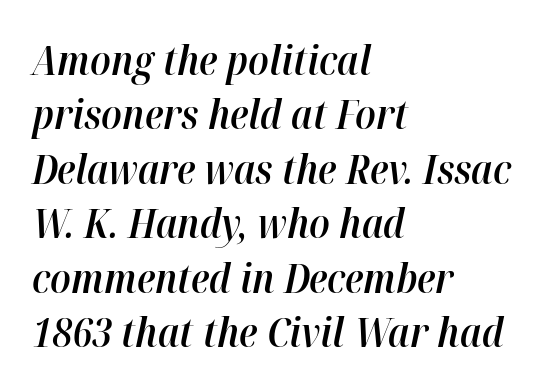
The image shows 40 px semibold type, italic (leaning right); set left-aligned, normal line spacing (1.36x), normal letter spacing, not underlined; high stroke contrast and a medium x-height.
